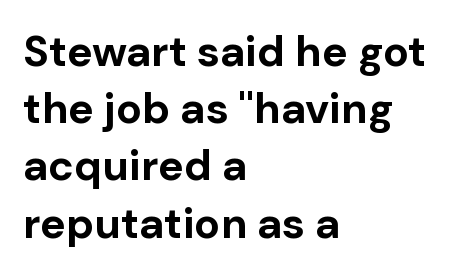
{"serif": "no", "italic": "no", "bold": "yes", "weight": "bold", "width": "normal", "stroke_contrast": "low", "x_height": "medium", "monospaced": "no", "underline": "no", "align": "left", "line_spacing": "normal", "line_spacing_ratio": 1.33, "letter_spacing": "normal", "letter_spacing_em": 0.0, "glyph_px": 43}
